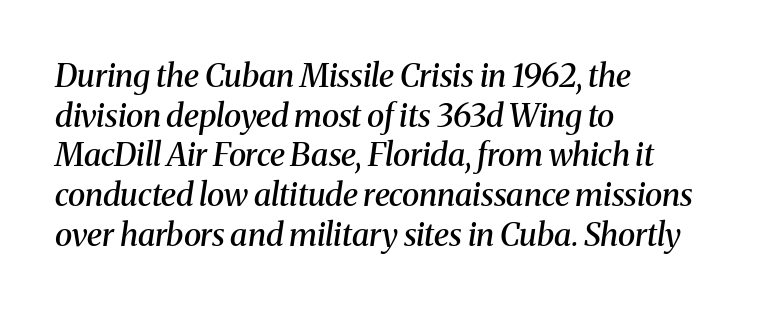
The image shows 32 px semibold serif type, italic (leaning right); set left-aligned, line spacing 1.24x, normal letter spacing, not underlined; medium stroke contrast and a medium x-height.
